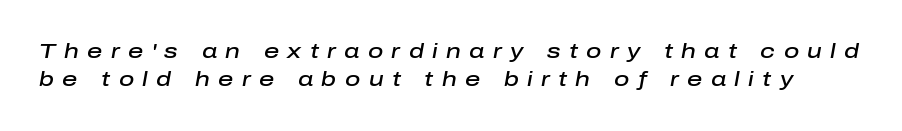
{"italic": "yes", "lean": "right", "slant_degrees": 10, "bold": "semi", "underline": "no", "line_spacing": "normal", "line_spacing_ratio": 1.34, "letter_spacing": "wide", "letter_spacing_em": 0.4, "glyph_px": 21}
